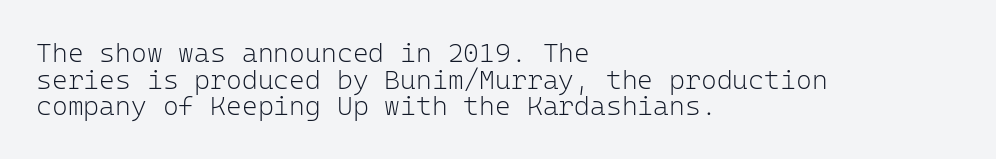
Q: Is the text bold? A: No.
Q: Is the text italic (slanted)? A: No, it is upright.
Q: Is the text underlined? A: No.
Q: How is the paragraph aligned? A: Left-aligned.
Q: Is the spacing between letters normal or unusually wide? A: Normal.
Q: Is the spacing between lines tight, normal or loose? A: Tight.
